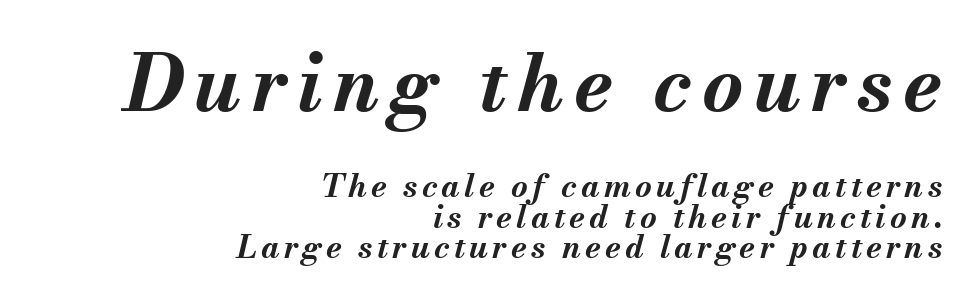
{"italic": "yes", "lean": "right", "slant_degrees": 13, "bold": "yes", "weight": "bold", "width": "normal", "stroke_contrast": "medium", "x_height": "small", "monospaced": "no", "underline": "no", "align": "right", "line_spacing": "tight", "line_spacing_ratio": 0.96, "larger_block": "first", "size_ratio": 2.47, "glyph_px": 79}
